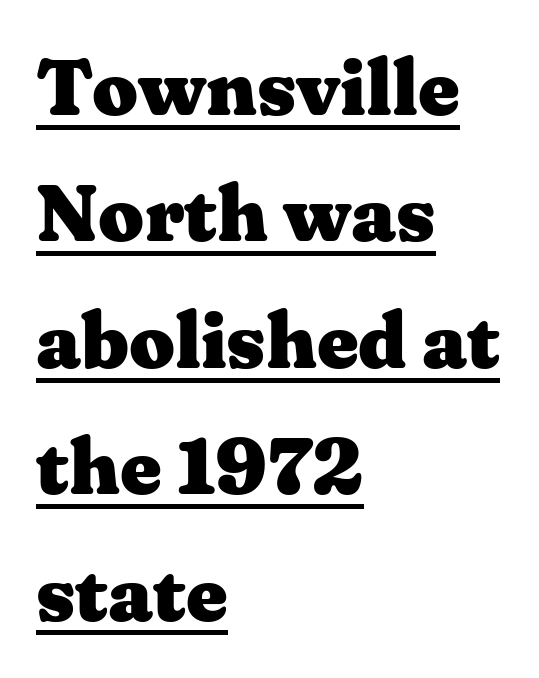
The passage shown stacks its lines at a standard gap. Words appear dense and cohesive because spacing is normal. The lines in this sample share a left origin and differ only in where they stop. Each line of the rendering has a horizontal stroke beneath the glyphs. Note: serifs present on the glyphs.
